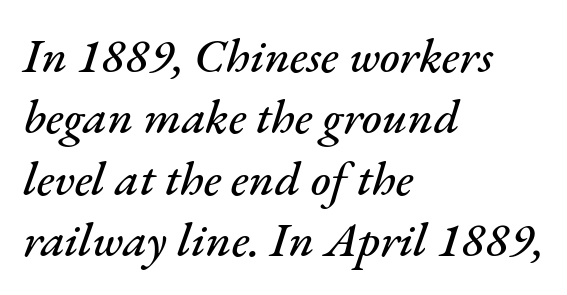
{"italic": "yes", "lean": "right", "slant_degrees": 17, "width": "normal", "stroke_contrast": "medium", "x_height": "small", "monospaced": "no", "underline": "no", "align": "left", "line_spacing": "normal", "line_spacing_ratio": 1.28, "letter_spacing": "normal", "letter_spacing_em": 0.0, "glyph_px": 48}
